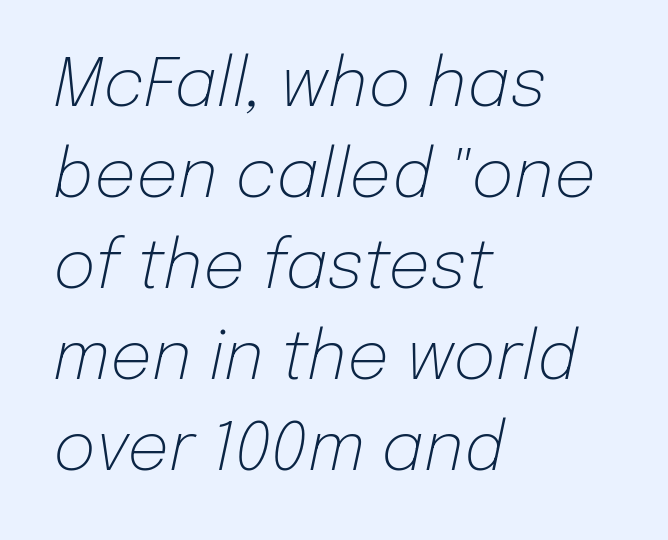
The image shows 66 px light type, italic (leaning right); set left-aligned, normal line spacing (1.38x), normal letter spacing, not underlined; low stroke contrast and a medium x-height.
